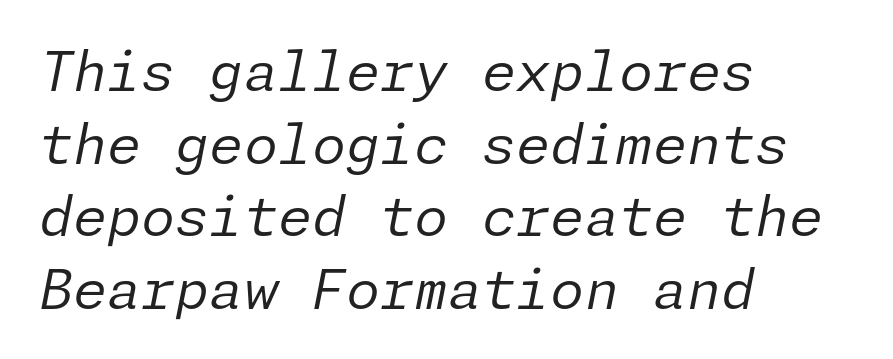
The rendering uses a moderate line-height, typical for paragraphs. Compared with a typical body face, this is equally light or lighter still. The ragged edge is on the right, which tells us the setting is flush left. The line texture is even and compact thanks to regular tracking. Has an underline been added? It has not. A typesetter would mark this as italic.
